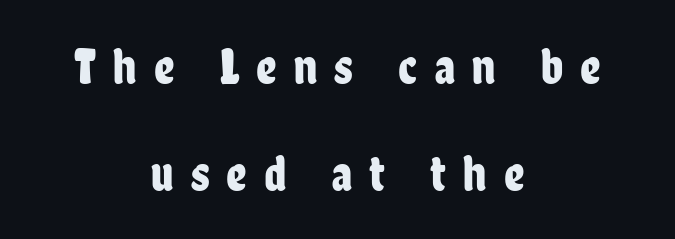
This is the regular roman posture of the typeface. The passage shown stacks its lines with a broad gap. Character widths vary here, with narrow letters taking less room than wide ones. A bare baseline throughout the passage. To sum up the face: it is a sans, with no serifs.
